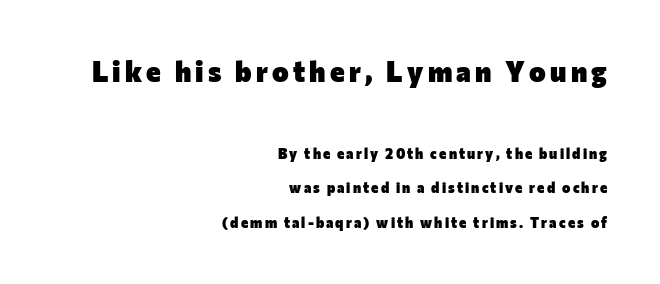
Q: Is the text bold? A: Yes.
Q: Is the text italic (slanted)? A: No, it is upright.
Q: Is the typeface a serif or a sans-serif typeface? A: Sans-serif.
Q: Is the text underlined? A: No.
Q: How is the paragraph aligned? A: Right-aligned.
Q: Is the spacing between lines tight, normal or loose? A: Loose.
Q: Which block of text is set in a larger size, the first (top) or the second (bottom)? A: The first (top) one.
Q: Width (condensed, normal, or wide)? A: Normal.
Q: Stroke contrast? A: Low.
Q: x-height? A: Medium.
Q: Monospaced? A: No.
